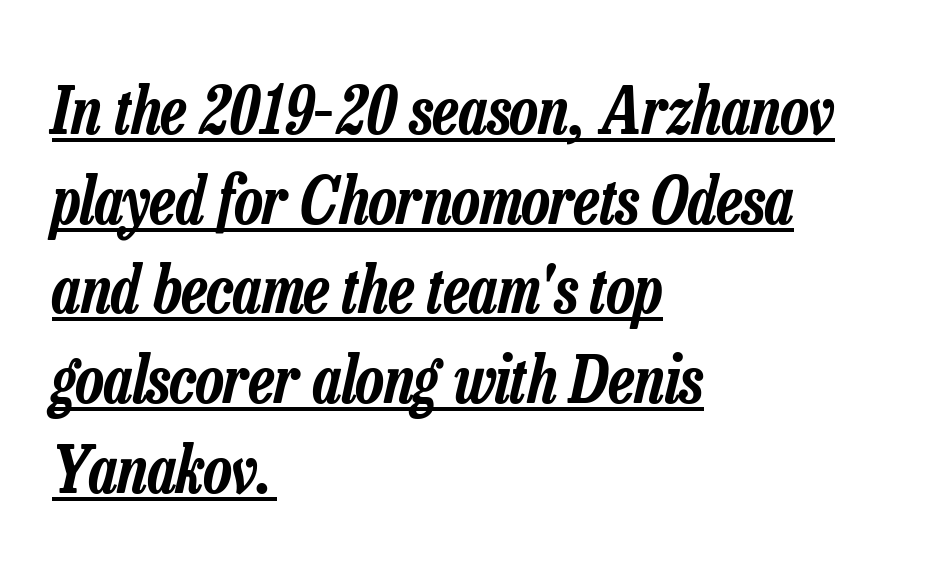
{"italic": "yes", "lean": "right", "slant_degrees": 13, "width": "condensed", "stroke_contrast": "low", "x_height": "medium", "monospaced": "no", "underline": "yes", "align": "left", "line_spacing": "normal", "line_spacing_ratio": 1.38, "letter_spacing": "normal", "letter_spacing_em": 0.0, "glyph_px": 65}
